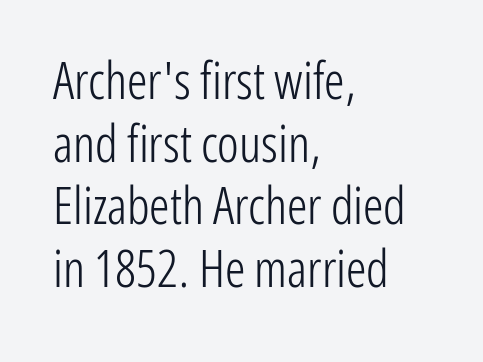
Q: Is the text bold? A: No.
Q: Is the text italic (slanted)? A: No, it is upright.
Q: Is the typeface a serif or a sans-serif typeface? A: Sans-serif.
Q: Is the text underlined? A: No.
Q: How is the paragraph aligned? A: Left-aligned.
Q: Is the spacing between letters normal or unusually wide? A: Normal.
Q: Width (condensed, normal, or wide)? A: Condensed.
Q: Stroke contrast? A: Low.
Q: x-height? A: Medium.
Q: Monospaced? A: No.
